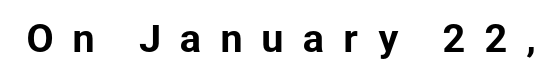
Q: Is the text italic (slanted)? A: No, it is upright.
Q: Is the typeface a serif or a sans-serif typeface? A: Sans-serif.
Q: Is the text underlined? A: No.
Q: Is the spacing between letters normal or unusually wide? A: Unusually wide.
Q: Width (condensed, normal, or wide)? A: Normal.
Q: Stroke contrast? A: Low.
Q: x-height? A: Medium.
Q: Monospaced? A: No.
